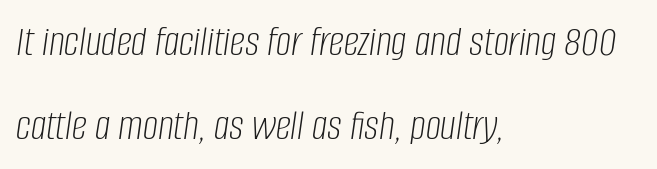
The image shows 43 px light, condensed type, italic (leaning right); set left-aligned, loose line spacing (1.96x), normal letter spacing, not underlined; low stroke contrast and a large x-height.
